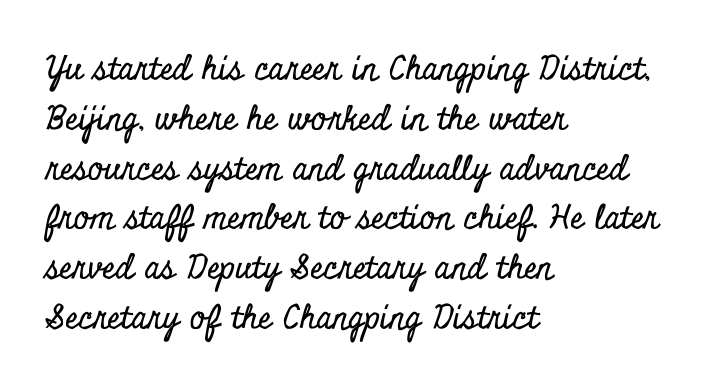
{"serif": "yes", "width": "condensed", "stroke_contrast": "low", "x_height": "small", "monospaced": "no", "underline": "no", "align": "left", "line_spacing": "normal", "line_spacing_ratio": 1.51, "letter_spacing": "normal", "letter_spacing_em": 0.0, "glyph_px": 33}
